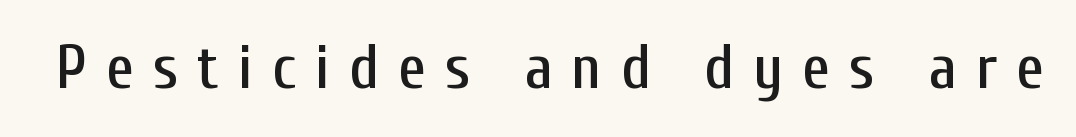
{"serif": "no", "italic": "no", "width": "condensed", "stroke_contrast": "low", "x_height": "medium", "monospaced": "no", "underline": "no", "letter_spacing": "wide", "letter_spacing_em": 0.31, "glyph_px": 62}
